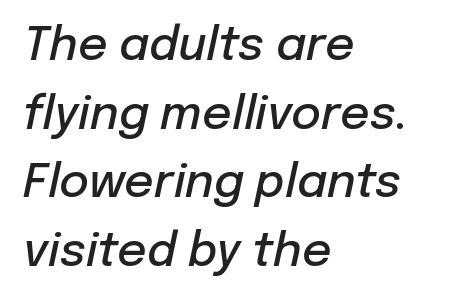
Each letter keeps its own natural width here, so spacing adapts to shape. The rendering uses a moderate line-height, typical for paragraphs. The lines in this sample share a left origin and differ only in where they stop. These lines keep a tight, regular rhythm from letter to letter. This is moderately heavy type, rendered in semibold.
